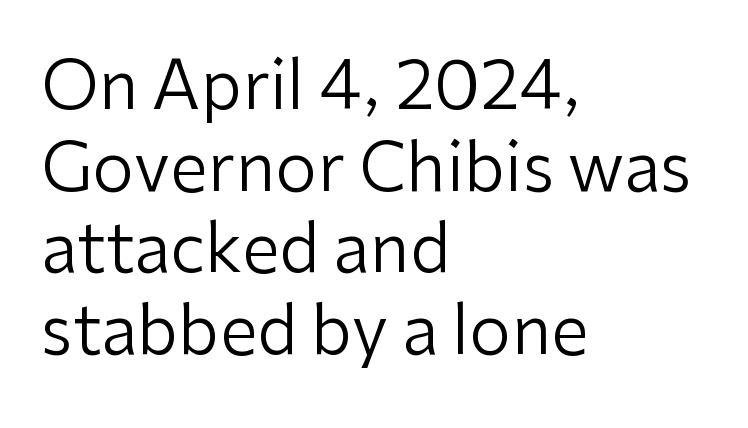
{"serif": "no", "italic": "no", "bold": "no", "weight": "regular", "width": "normal", "stroke_contrast": "low", "x_height": "medium", "monospaced": "no", "underline": "no", "align": "left", "line_spacing_ratio": 1.22, "letter_spacing": "normal", "letter_spacing_em": 0.0, "glyph_px": 67}
